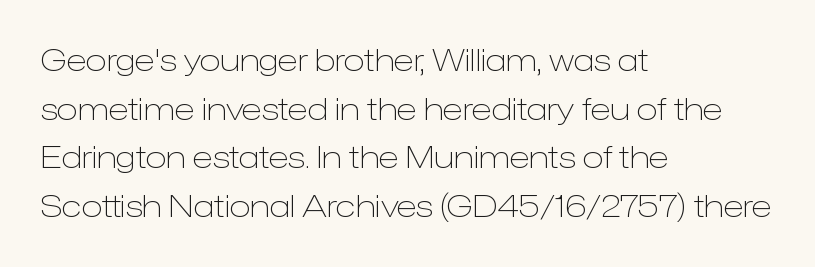
Q: Is the text bold? A: No.
Q: Is the text italic (slanted)? A: No, it is upright.
Q: Is the typeface a serif or a sans-serif typeface? A: Sans-serif.
Q: Is the text underlined? A: No.
Q: How is the paragraph aligned? A: Left-aligned.
Q: Is the spacing between letters normal or unusually wide? A: Normal.
Q: Is the spacing between lines tight, normal or loose? A: Normal.
Q: Width (condensed, normal, or wide)? A: Normal.
Q: Stroke contrast? A: Low.
Q: x-height? A: Medium.
Q: Monospaced? A: No.
